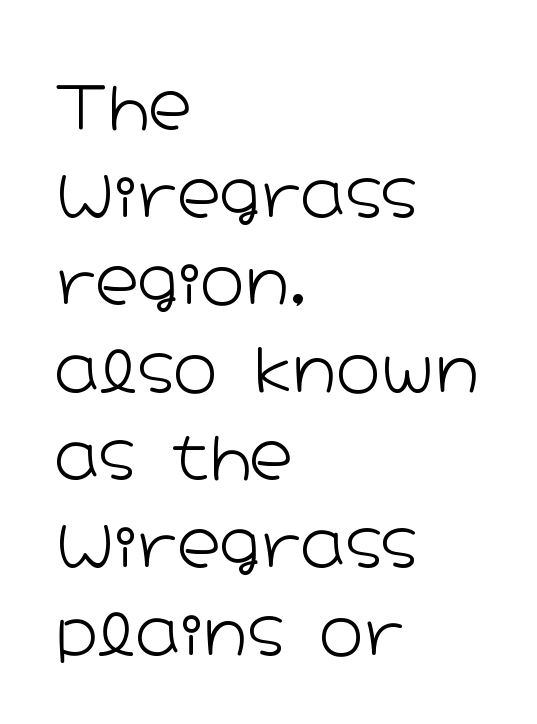
{"serif": "no", "italic": "no", "bold": "no", "weight": "light", "width": "wide", "stroke_contrast": "low", "x_height": "medium", "monospaced": "no", "underline": "no", "align": "left", "line_spacing": "normal", "line_spacing_ratio": 1.46, "letter_spacing": "normal", "letter_spacing_em": 0.0, "glyph_px": 60}
